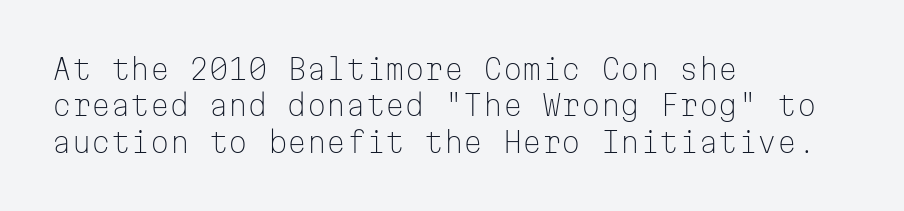
Horizontal bands of white between lines are of average thickness. Bold? No — there's no thickening of the strokes. You can tell from the bare stems that sans-serif type was used. Think of a typewriter: that constant character pitch is what you see here. The strip under each line holds only bare page.
